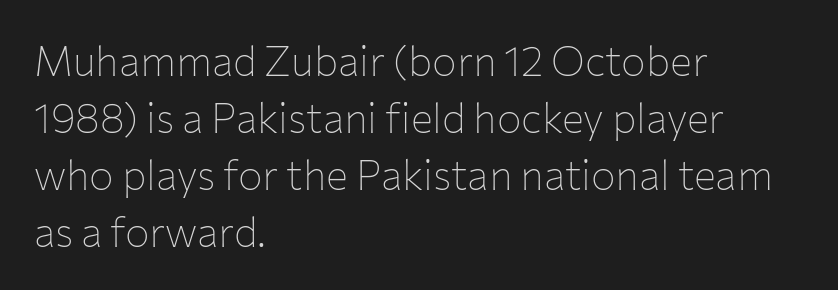
Q: Is the text bold? A: No.
Q: Is the text italic (slanted)? A: No, it is upright.
Q: Is the typeface a serif or a sans-serif typeface? A: Sans-serif.
Q: Is the text underlined? A: No.
Q: How is the paragraph aligned? A: Left-aligned.
Q: Is the spacing between letters normal or unusually wide? A: Normal.
Q: Is the spacing between lines tight, normal or loose? A: Normal.
Q: Width (condensed, normal, or wide)? A: Normal.
Q: Stroke contrast? A: Low.
Q: x-height? A: Medium.
Q: Monospaced? A: No.
